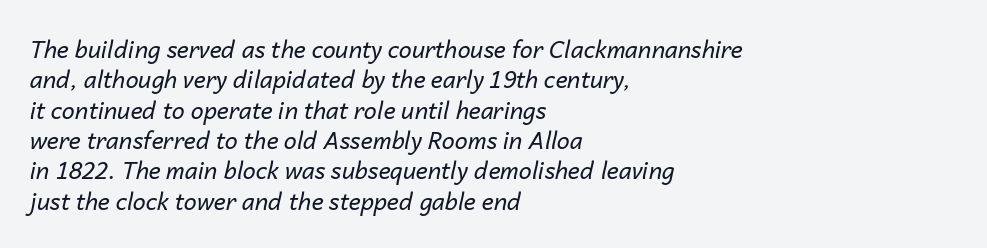
Q: Is the text bold? A: No.
Q: Is the text italic (slanted)? A: Yes, it leans right by about 14 degrees.
Q: Is the text underlined? A: No.
Q: How is the paragraph aligned? A: Left-aligned.
Q: Is the spacing between letters normal or unusually wide? A: Normal.
Q: Is the spacing between lines tight, normal or loose? A: Normal.
